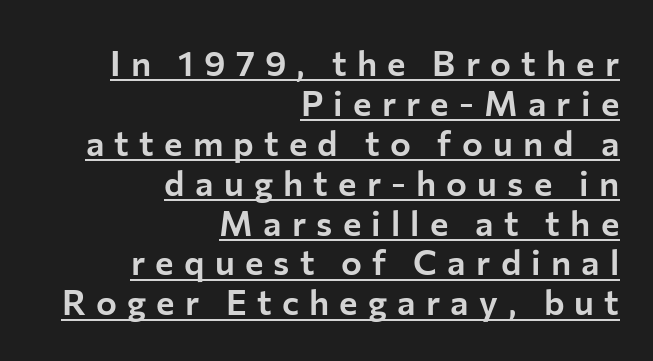
Q: Is the text italic (slanted)? A: No, it is upright.
Q: Is the typeface a serif or a sans-serif typeface? A: Sans-serif.
Q: Is the text underlined? A: Yes.
Q: How is the paragraph aligned? A: Right-aligned.
Q: Is the spacing between letters normal or unusually wide? A: Unusually wide.
Q: Is the spacing between lines tight, normal or loose? A: Tight.
Q: Width (condensed, normal, or wide)? A: Normal.
Q: Stroke contrast? A: Low.
Q: x-height? A: Medium.
Q: Monospaced? A: No.
